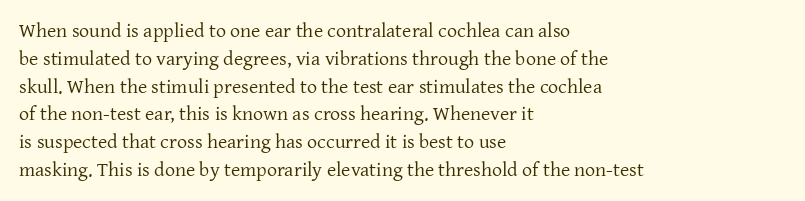
{"italic": "no", "bold": "no", "underline": "no", "align": "left", "line_spacing": "normal", "line_spacing_ratio": 1.39, "letter_spacing": "normal", "letter_spacing_em": 0.0, "glyph_px": 20}
